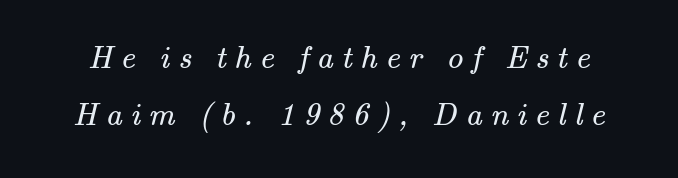
Look at the bottom of the vertical strokes: they flare into serifs here. Do the characters align in a grid? No, the font is proportional. Underline: absent. Between one letter and the next there's a generous, obvious gap. Vertical stems look standard width or narrower in stroke.
